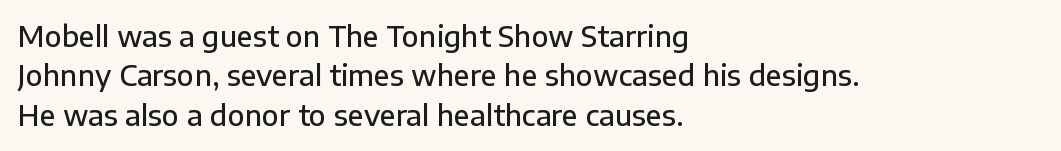
Q: Is the text bold? A: Semi-bold.
Q: Is the text italic (slanted)? A: No, it is upright.
Q: Is the typeface a serif or a sans-serif typeface? A: Sans-serif.
Q: Is the text underlined? A: No.
Q: How is the paragraph aligned? A: Left-aligned.
Q: Is the spacing between letters normal or unusually wide? A: Normal.
Q: Is the spacing between lines tight, normal or loose? A: Normal.
Q: Width (condensed, normal, or wide)? A: Normal.
Q: Stroke contrast? A: Low.
Q: x-height? A: Medium.
Q: Monospaced? A: No.
